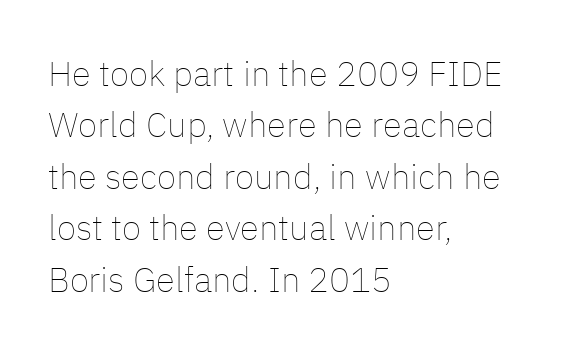
Q: Is the text bold? A: No.
Q: Is the text italic (slanted)? A: No, it is upright.
Q: Is the text underlined? A: No.
Q: How is the paragraph aligned? A: Left-aligned.
Q: Is the spacing between letters normal or unusually wide? A: Normal.
Q: Is the spacing between lines tight, normal or loose? A: Normal.
Q: Width (condensed, normal, or wide)? A: Normal.
Q: Stroke contrast? A: Low.
Q: x-height? A: Medium.
Q: Monospaced? A: No.
